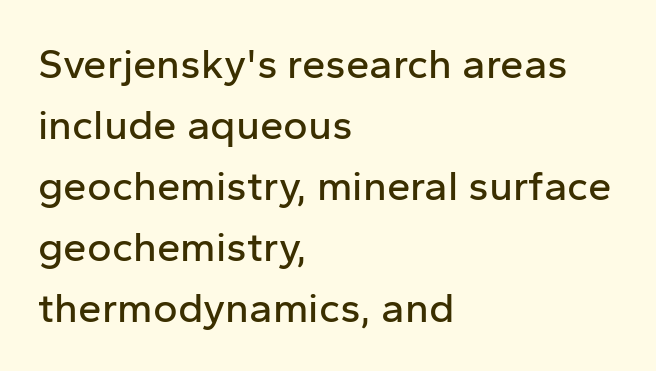
Only glyphs here, with clear space below each row. These lines are rendered in a variable-pitch font. The paragraph has a hard left edge and a soft right edge. Tall strokes in this sample are plumb rather than angled. Stroke terminals: plain, sans-serif.
